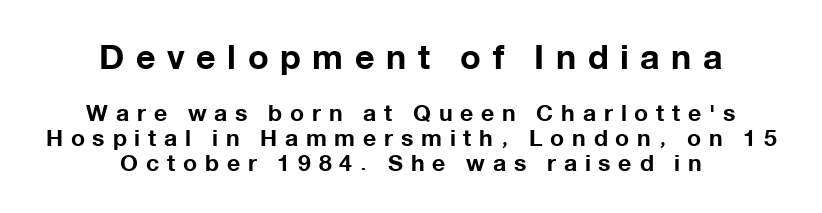
The image shows 34 px bold sans-serif type, upright; set centered, tight line spacing (1.09x), unusually wide letter spacing (+0.34 em), not underlined; the first (top) block is 1.48x larger; low stroke contrast and a medium x-height.
